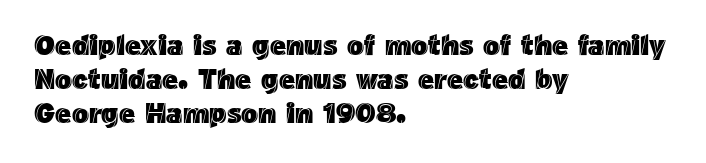
The image shows 28 px text type, upright; set left-aligned, line spacing 1.21x, normal letter spacing, not underlined; a medium x-height.
